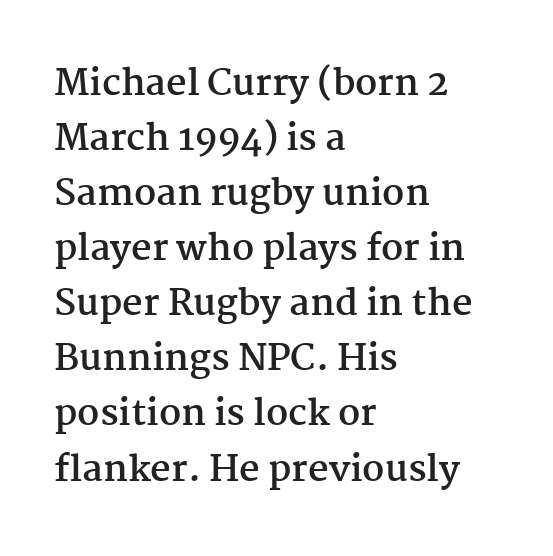
The image shows 36 px semibold serif type, upright; set left-aligned, normal line spacing (1.53x), normal letter spacing, not underlined; medium stroke contrast and a medium x-height.
